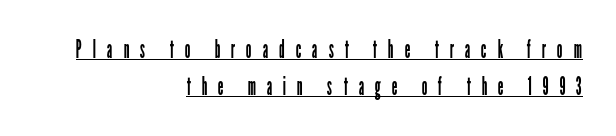
The image shows 25 px text type, upright; set right-aligned, normal line spacing (1.48x), unusually wide letter spacing (+0.43 em), underlined.
